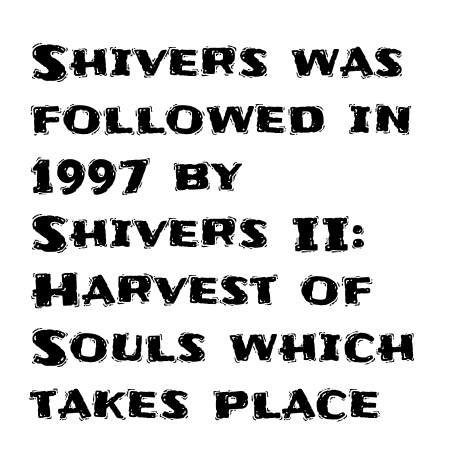
Q: Is the text italic (slanted)? A: No, it is upright.
Q: Is the typeface a serif or a sans-serif typeface? A: Sans-serif.
Q: Is the text underlined? A: No.
Q: How is the paragraph aligned? A: Left-aligned.
Q: Is the spacing between letters normal or unusually wide? A: Normal.
Q: Width (condensed, normal, or wide)? A: Normal.
Q: Stroke contrast? A: Medium.
Q: x-height? A: Large.
Q: Monospaced? A: No.
